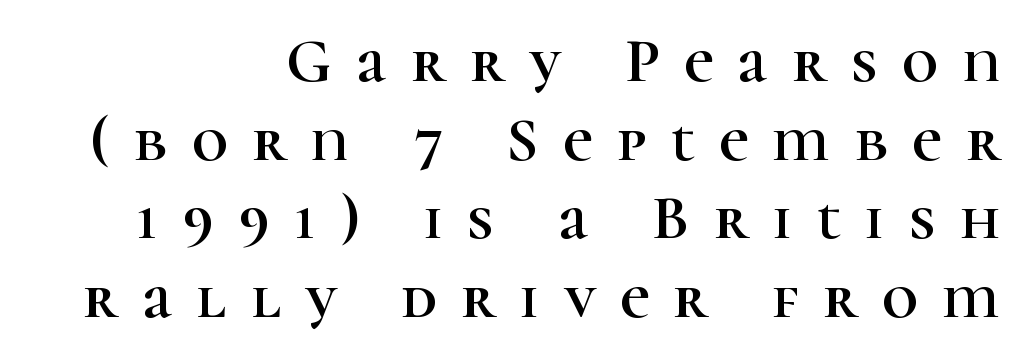
The image shows 63 px serif type, upright; set right-aligned, normal line spacing (1.25x), unusually wide letter spacing (+0.39 em), not underlined; high stroke contrast and a medium x-height.
